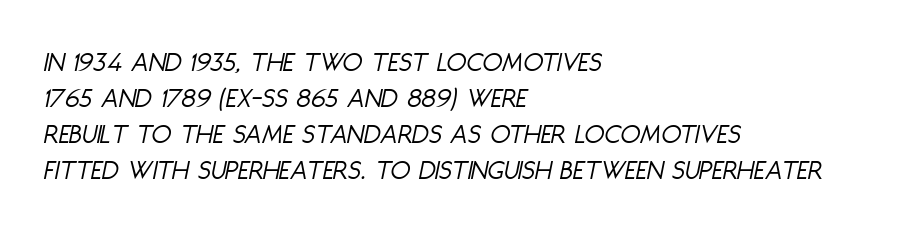
The image shows 29 px light, condensed type, italic (leaning right); set left-aligned, line spacing 1.24x, normal letter spacing, not underlined; low stroke contrast and a large x-height.
